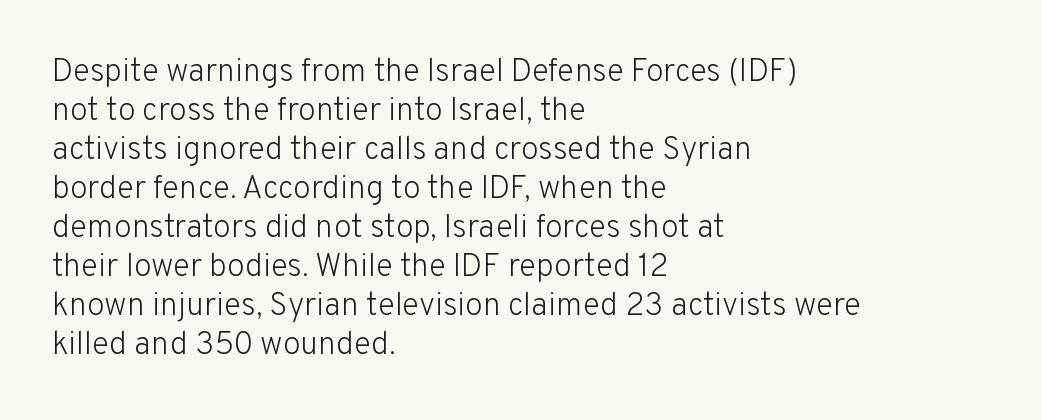
The image shows 32 px light sans-serif type, upright; set left-aligned, line spacing 1.22x, normal letter spacing, not underlined; low stroke contrast and a medium x-height.
